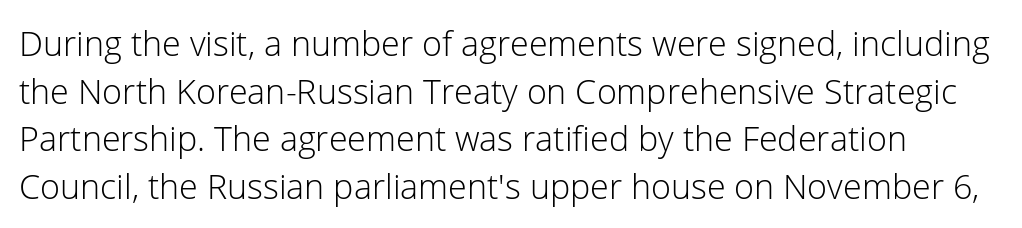
Q: Is the text bold? A: No.
Q: Is the text italic (slanted)? A: No, it is upright.
Q: Is the typeface a serif or a sans-serif typeface? A: Sans-serif.
Q: Is the text underlined? A: No.
Q: Is the spacing between letters normal or unusually wide? A: Normal.
Q: Is the spacing between lines tight, normal or loose? A: Normal.
Q: Width (condensed, normal, or wide)? A: Normal.
Q: Stroke contrast? A: Low.
Q: x-height? A: Medium.
Q: Monospaced? A: No.
